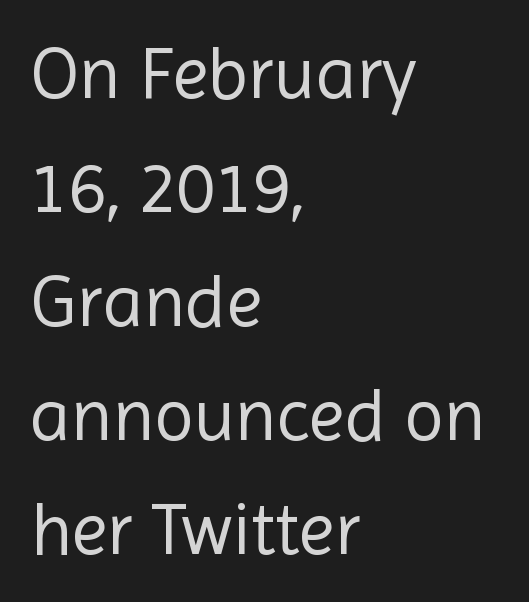
Q: Is the text bold? A: No.
Q: Is the text italic (slanted)? A: No, it is upright.
Q: Is the typeface a serif or a sans-serif typeface? A: Sans-serif.
Q: Is the text underlined? A: No.
Q: How is the paragraph aligned? A: Left-aligned.
Q: Is the spacing between letters normal or unusually wide? A: Normal.
Q: Is the spacing between lines tight, normal or loose? A: Normal.
Q: Width (condensed, normal, or wide)? A: Normal.
Q: x-height? A: Medium.
Q: Monospaced? A: No.
